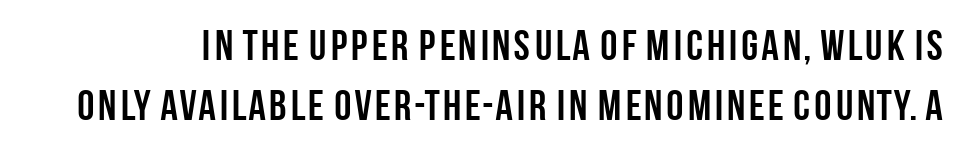
The image shows 43 px semibold, condensed sans-serif type, upright; set normal line spacing (1.39x), normal letter spacing, not underlined; low stroke contrast and a large x-height.
